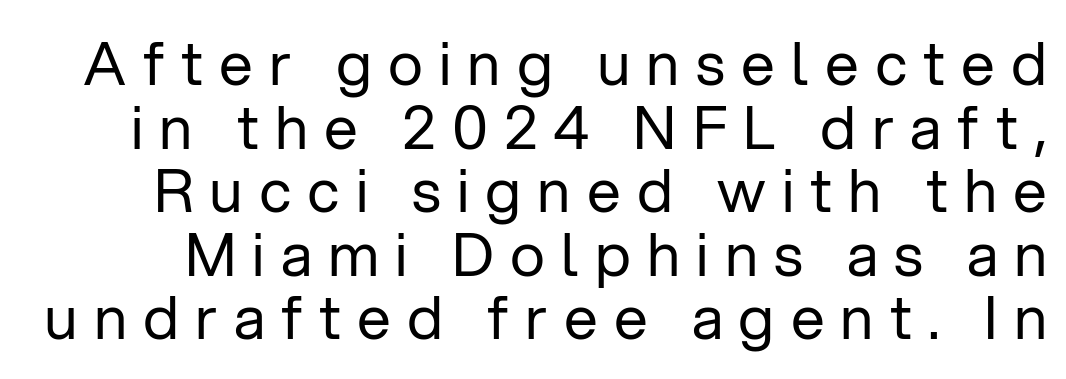
The rendering uses natural spacing where letterforms have individual widths. Reading down the column, the eye jumps only a short way to each next line. Grotesque or geometric, the face here clearly has no serifs. Display-style spreading of the glyphs; the letterfit is very open. The weight tops out at a normal text grade.
